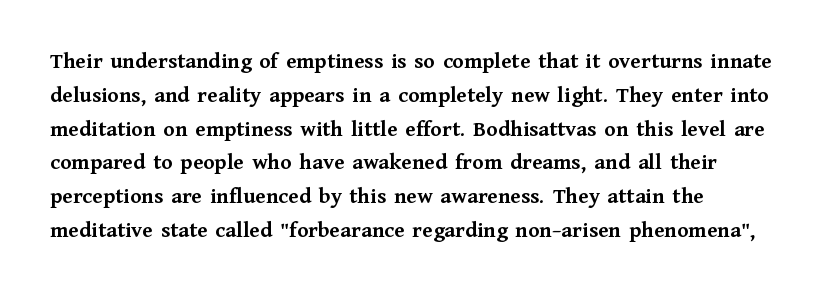
Bold? Absolutely — the strokes are thick and heavy. The setting favours the left margin, as ordinary paragraphs usually do. The font's upright variant was chosen for this text. A bare baseline throughout the passage. Vertical spacing — default.
